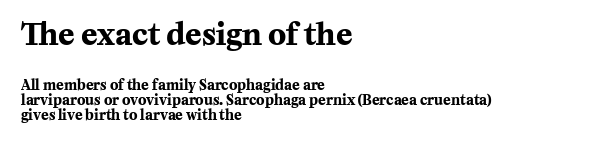
Q: Is the text bold? A: Yes.
Q: Is the text italic (slanted)? A: No, it is upright.
Q: Is the typeface a serif or a sans-serif typeface? A: Serif.
Q: Is the text underlined? A: No.
Q: How is the paragraph aligned? A: Left-aligned.
Q: Is the spacing between letters normal or unusually wide? A: Normal.
Q: Is the spacing between lines tight, normal or loose? A: Tight.
Q: Which block of text is set in a larger size, the first (top) or the second (bottom)? A: The first (top) one.
Q: Width (condensed, normal, or wide)? A: Normal.
Q: Stroke contrast? A: Medium.
Q: x-height? A: Medium.
Q: Monospaced? A: No.
